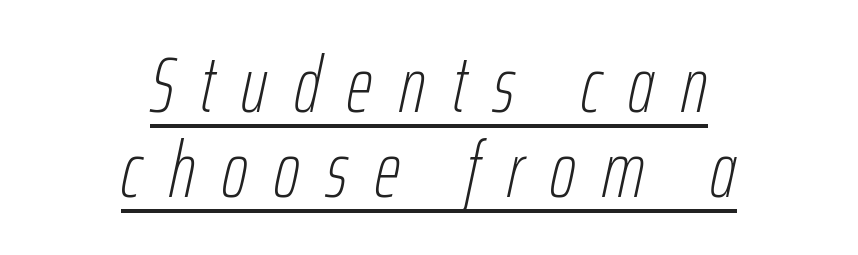
Is this a heavy cut? Hardly; it is regular or lighter. Leftover space on each line is divided equally before and after the words. Notice how descenders almost collide with the ascenders below — that's tight leading. Proportional: the letters do not fall into vertical columns. Would a proofreader flag this as italicized? Yes.
